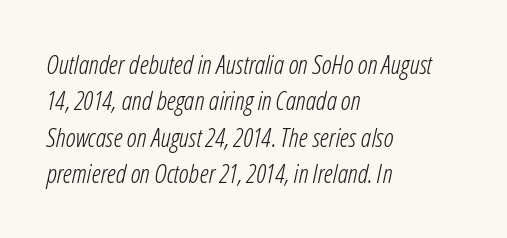
{"italic": "yes", "lean": "right", "slant_degrees": 12, "bold": "no", "underline": "no", "align": "left", "line_spacing": "normal", "line_spacing_ratio": 1.4, "letter_spacing": "normal", "letter_spacing_em": 0.0, "glyph_px": 26}
